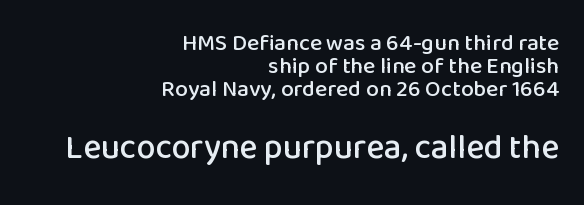
{"serif": "no", "italic": "no", "width": "normal", "stroke_contrast": "low", "x_height": "medium", "monospaced": "no", "underline": "no", "align": "right", "line_spacing": "tight", "line_spacing_ratio": 0.99, "letter_spacing": "normal", "letter_spacing_em": 0.0, "larger_block": "second", "size_ratio": 1.48, "glyph_px": 34}
